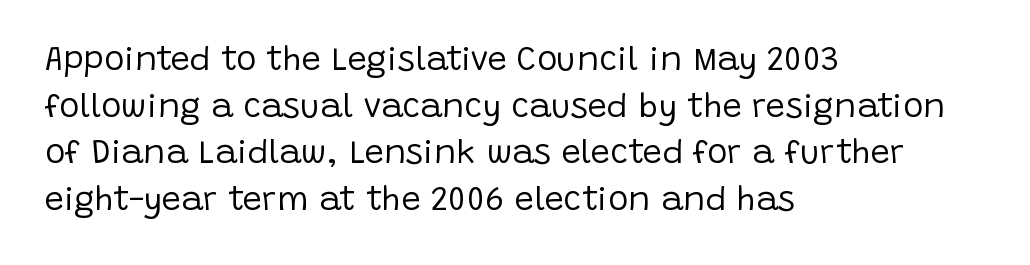
Q: Is the text bold? A: No.
Q: Is the text italic (slanted)? A: No, it is upright.
Q: Is the typeface a serif or a sans-serif typeface? A: Sans-serif.
Q: Is the text underlined? A: No.
Q: How is the paragraph aligned? A: Left-aligned.
Q: Is the spacing between letters normal or unusually wide? A: Normal.
Q: Is the spacing between lines tight, normal or loose? A: Normal.
Q: Width (condensed, normal, or wide)? A: Normal.
Q: Stroke contrast? A: Low.
Q: x-height? A: Large.
Q: Monospaced? A: No.
